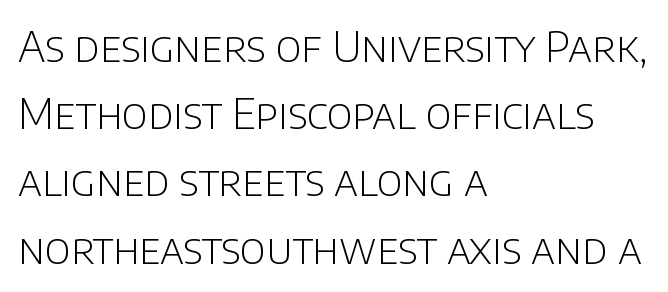
The letters advance in unequal steps, a hallmark of proportional type. Type without underlining. Posture: vertical. Heft: none added — not bold. Every row of glyphs begins at an identical x-position on the left. Examine the stroke ends and you'll find no serifs.
